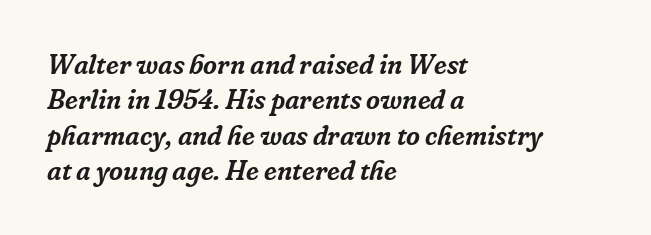
{"italic": "yes", "lean": "right", "slant_degrees": 16, "underline": "no", "align": "left", "line_spacing": "normal", "line_spacing_ratio": 1.31, "letter_spacing": "normal", "letter_spacing_em": 0.0, "glyph_px": 27}
